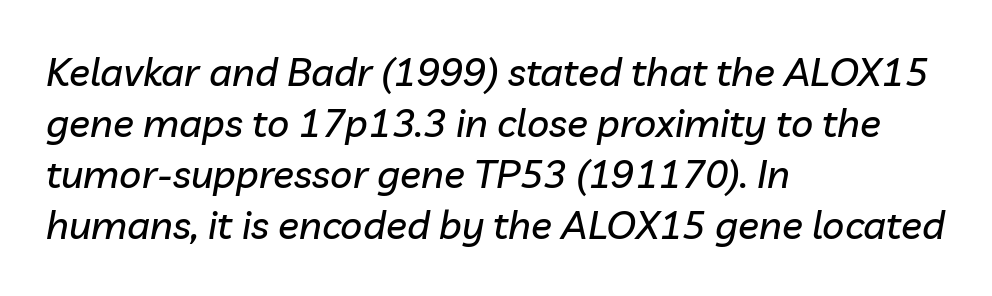
Bare-footed words on every line. The letters advance in unequal steps, a hallmark of proportional type. All the whitespace from short lines collects on the right. Does the leading feel generous? No, just average. Is the type slanted? Yes — the strokes lean at a clear angle. Observe the ordinary spacing: letters are neighbours, not strangers.
